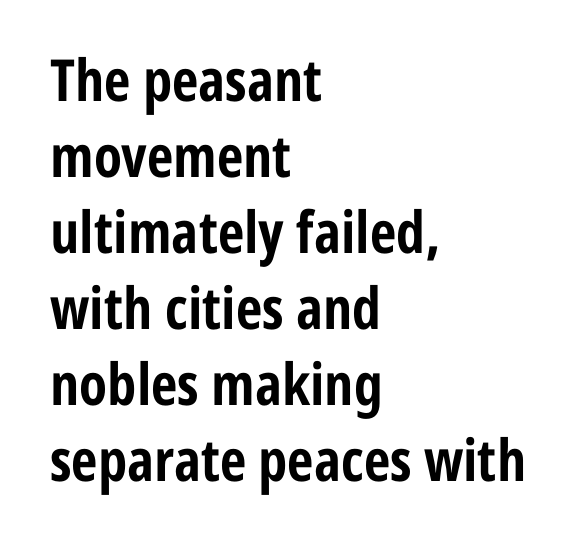
{"serif": "no", "italic": "no", "bold": "yes", "weight": "bold", "width": "condensed", "stroke_contrast": "low", "x_height": "medium", "monospaced": "no", "underline": "no", "align": "left", "line_spacing": "normal", "line_spacing_ratio": 1.31, "letter_spacing": "normal", "letter_spacing_em": 0.0, "glyph_px": 58}
